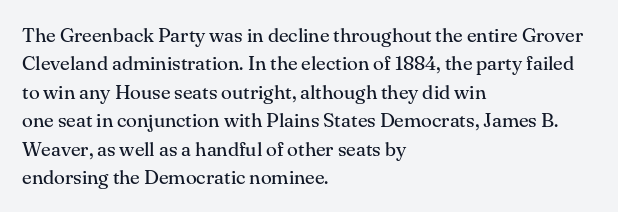
Glyph-to-glyph distance matches everyday printed text. One glance says typical: line gaps are just what's usual. A bare baseline throughout the passage. Does the lettering tilt? It doesn't — this is upright.
